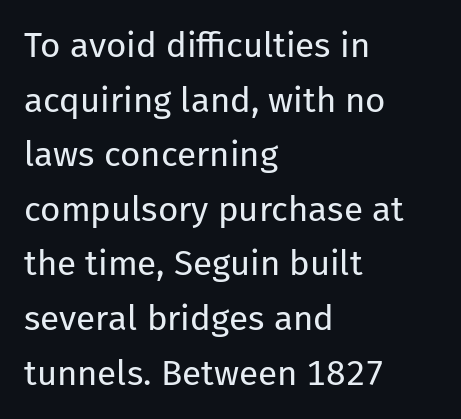
Notice how the passage keeps a crisp vertical edge on the left only. Ordinary non-slanted type is in use. The strokes carry an ordinary text weight at most. The foot of each line stays bare and open.
